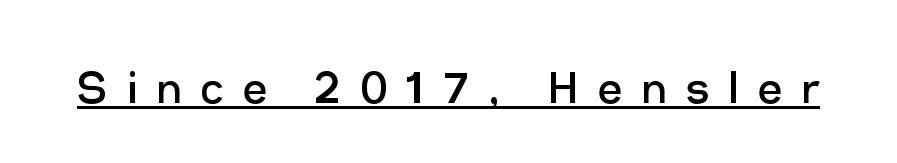
Q: Is the text bold? A: No.
Q: Is the text italic (slanted)? A: No, it is upright.
Q: Is the typeface a serif or a sans-serif typeface? A: Sans-serif.
Q: Is the text underlined? A: Yes.
Q: Is the spacing between letters normal or unusually wide? A: Unusually wide.
Q: Width (condensed, normal, or wide)? A: Normal.
Q: Stroke contrast? A: Low.
Q: x-height? A: Medium.
Q: Monospaced? A: No.
